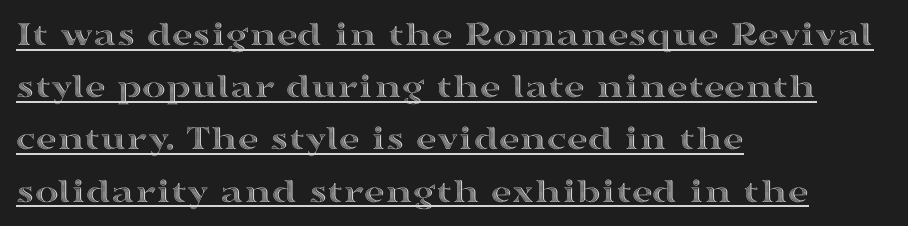
The image shows 36 px wide type, upright; set left-aligned, normal line spacing (1.45x), normal letter spacing, underlined; a medium x-height.
